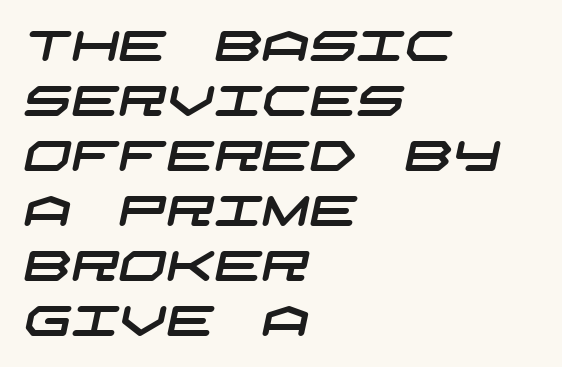
The image shows 42 px wide sans-serif type; set left-aligned, normal line spacing (1.31x), normal letter spacing, not underlined; low stroke contrast and a large x-height.
